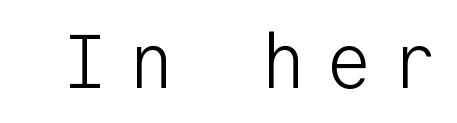
{"serif": "no", "italic": "no", "bold": "no", "weight": "light", "width": "normal", "stroke_contrast": "low", "x_height": "medium", "monospaced": "yes", "underline": "no", "letter_spacing": "wide", "letter_spacing_em": 0.27, "glyph_px": 76}
